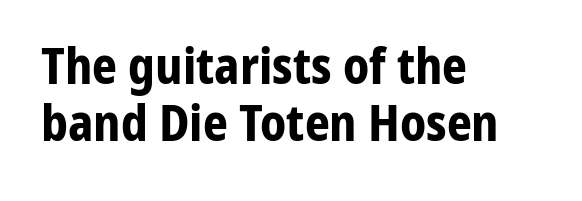
Q: Is the text bold? A: Yes.
Q: Is the text italic (slanted)? A: No, it is upright.
Q: Is the typeface a serif or a sans-serif typeface? A: Sans-serif.
Q: Is the text underlined? A: No.
Q: How is the paragraph aligned? A: Left-aligned.
Q: Is the spacing between letters normal or unusually wide? A: Normal.
Q: Width (condensed, normal, or wide)? A: Normal.
Q: Stroke contrast? A: Low.
Q: x-height? A: Medium.
Q: Monospaced? A: No.
